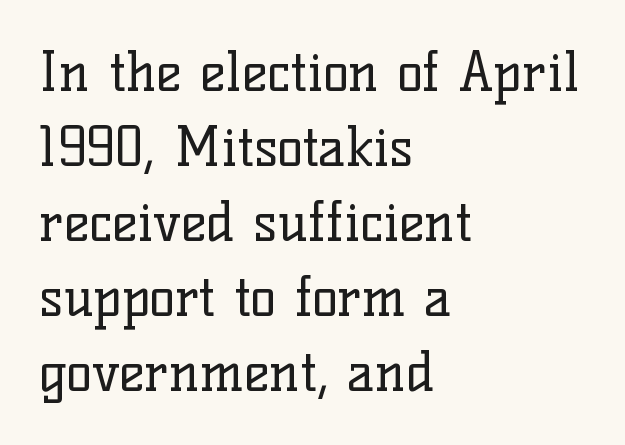
Q: Is the text bold? A: No.
Q: Is the text italic (slanted)? A: No, it is upright.
Q: Is the typeface a serif or a sans-serif typeface? A: Serif.
Q: Is the text underlined? A: No.
Q: How is the paragraph aligned? A: Left-aligned.
Q: Is the spacing between letters normal or unusually wide? A: Normal.
Q: Is the spacing between lines tight, normal or loose? A: Normal.
Q: Width (condensed, normal, or wide)? A: Normal.
Q: Stroke contrast? A: Low.
Q: x-height? A: Medium.
Q: Monospaced? A: No.
